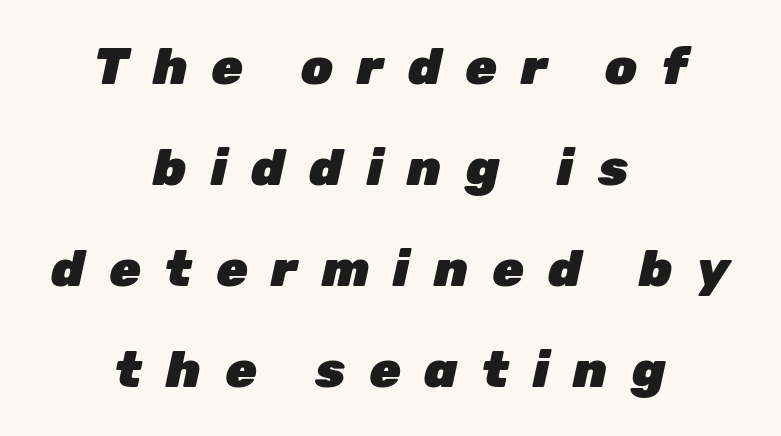
The image shows 51 px heavy type, italic (leaning right); set centered, loose line spacing (1.98x), unusually wide letter spacing (+0.47 em), not underlined; low stroke contrast and a medium x-height.
